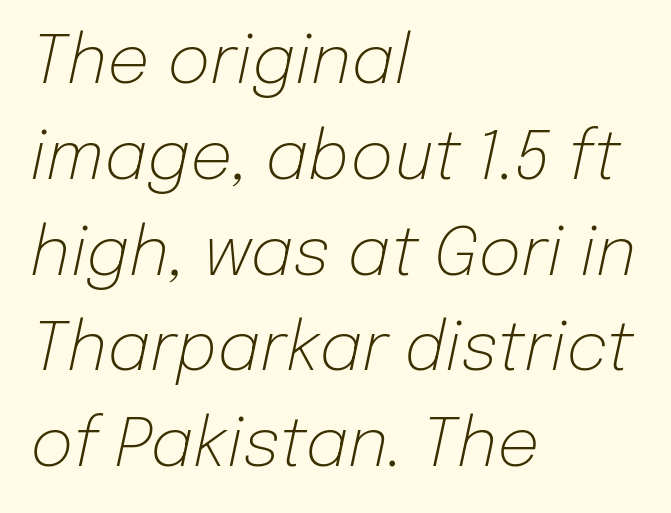
Does the copy run flush right? No — it runs flush left. The passage shown is typed in a proportional face where columns would drift. This is not heavy type; no bold has been used. In terms of posture, this sample is oblique. Does extra space separate the letters? No, they use regular spacing.
